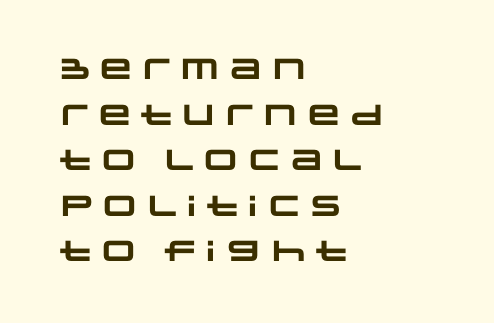
Does the weight exceed regular? Yes, all the way to bold. Spacing verdict: proportional, widths tailored to each character. Interline gaps are of average width in this sample. The space directly below the letters is spotless. Type style note: lacks serifs.
